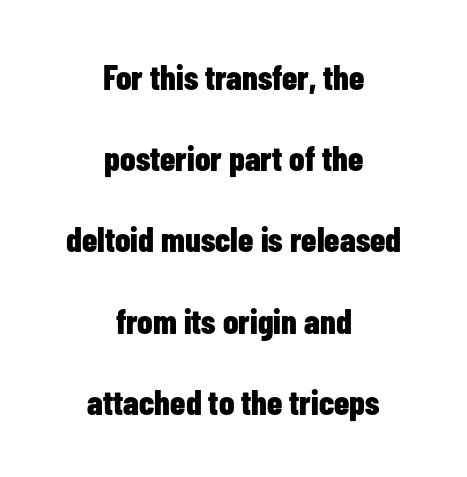
The setting favours the middle, as headings and verse often do. The passage shown is not underscored anywhere. Horizontal bands of white between lines are thick stripes. These lines are composed in type without serifs.
